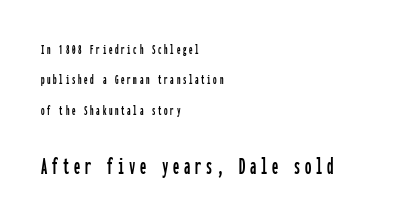
This rendering uses left alignment, leaving the right contour irregular. Italic: no, the glyphs are upright roman. Line spacing here is loose. The later block is typeset at a bigger size than the earlier block. Beneath every word, the page is bare.
